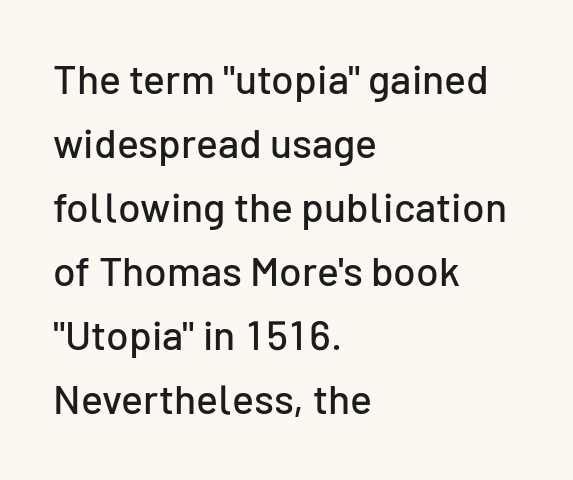
Q: Is the text italic (slanted)? A: No, it is upright.
Q: Is the typeface a serif or a sans-serif typeface? A: Sans-serif.
Q: Is the text underlined? A: No.
Q: How is the paragraph aligned? A: Left-aligned.
Q: Is the spacing between letters normal or unusually wide? A: Normal.
Q: Is the spacing between lines tight, normal or loose? A: Normal.
Q: Width (condensed, normal, or wide)? A: Normal.
Q: Stroke contrast? A: Low.
Q: x-height? A: Medium.
Q: Monospaced? A: No.
